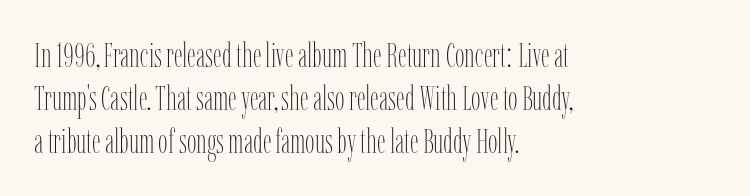
The letters stand straight up with perfectly vertical stems. The glyphs are unaccompanied by any horizontal stroke below them. Note the varied advance widths — an 'i' is clearly narrower than an 'm'. What's the leading like? Ordinary, nothing unusual. Reading down the block, your eye returns to a fixed left position each line.
